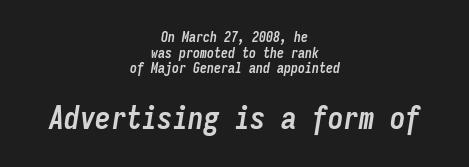
Q: Is the text bold? A: Yes.
Q: Is the text italic (slanted)? A: Yes, it leans right by about 9 degrees.
Q: Is the text underlined? A: No.
Q: How is the paragraph aligned? A: Centered.
Q: Is the spacing between letters normal or unusually wide? A: Normal.
Q: Is the spacing between lines tight, normal or loose? A: Tight.
Q: Which block of text is set in a larger size, the first (top) or the second (bottom)? A: The second (bottom) one.
Q: Width (condensed, normal, or wide)? A: Condensed.
Q: Stroke contrast? A: Low.
Q: x-height? A: Medium.
Q: Monospaced? A: Yes.
